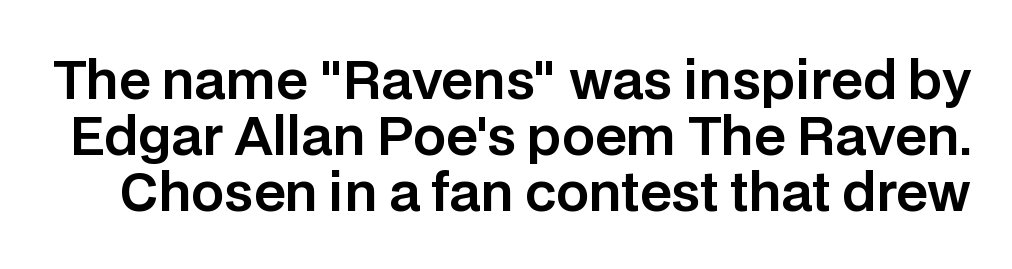
{"serif": "no", "italic": "no", "width": "normal", "stroke_contrast": "low", "x_height": "large", "monospaced": "no", "underline": "no", "line_spacing": "tight", "line_spacing_ratio": 1.08, "letter_spacing": "normal", "letter_spacing_em": 0.0, "glyph_px": 52}
